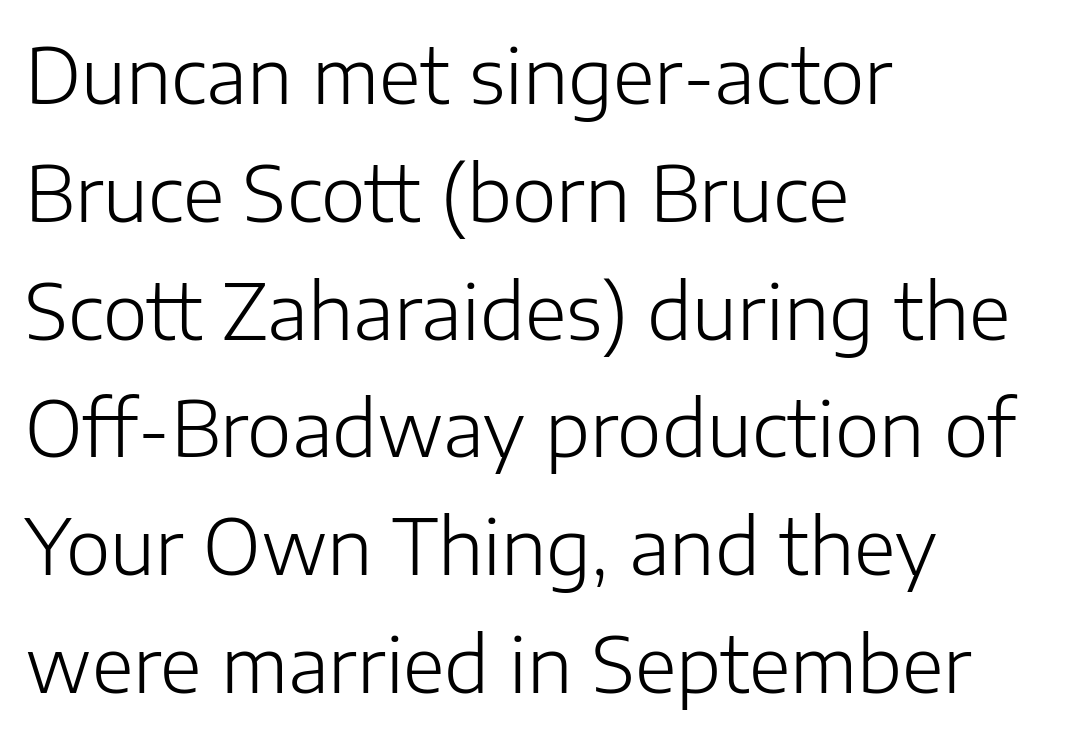
This is not heavy type; no bold has been used. Anything drawn beneath the words? Only blank space. Baseline-to-baseline distance is the conventional proportion of letter height. The letters stand upright; this is a roman face.
